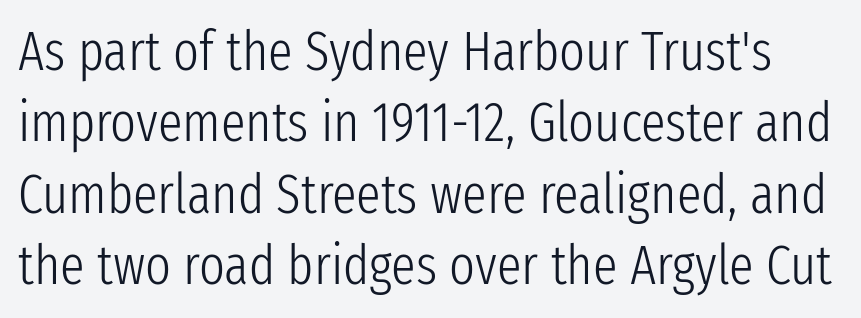
Q: Is the text bold? A: No.
Q: Is the text italic (slanted)? A: No, it is upright.
Q: Is the typeface a serif or a sans-serif typeface? A: Sans-serif.
Q: Is the text underlined? A: No.
Q: Is the spacing between letters normal or unusually wide? A: Normal.
Q: Is the spacing between lines tight, normal or loose? A: Normal.
Q: Width (condensed, normal, or wide)? A: Condensed.
Q: Stroke contrast? A: Low.
Q: x-height? A: Medium.
Q: Monospaced? A: No.
